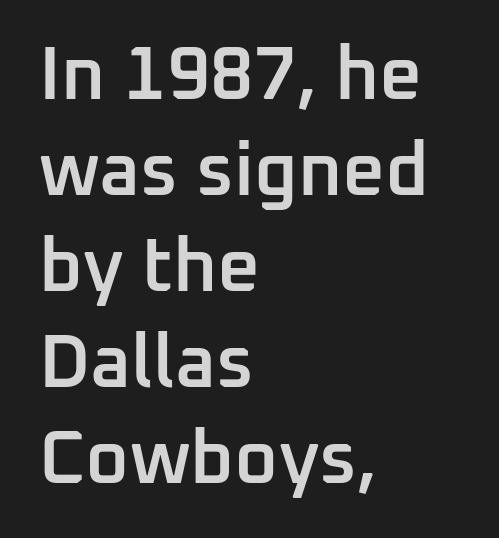
The words here are not underlined. Each new line begins a customary step beneath the previous one. Observe the ordinary spacing: letters are neighbours, not strangers. Bold? Not quite — semibold, heavier than regular but stopping short.
